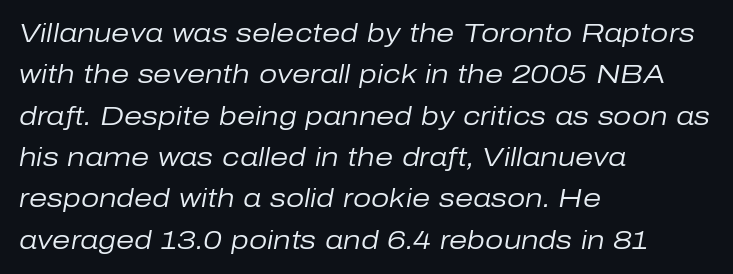
Q: Is the text bold? A: No.
Q: Is the text italic (slanted)? A: Yes, it leans right by about 10 degrees.
Q: Is the text underlined? A: No.
Q: How is the paragraph aligned? A: Left-aligned.
Q: Is the spacing between letters normal or unusually wide? A: Normal.
Q: Is the spacing between lines tight, normal or loose? A: Normal.
